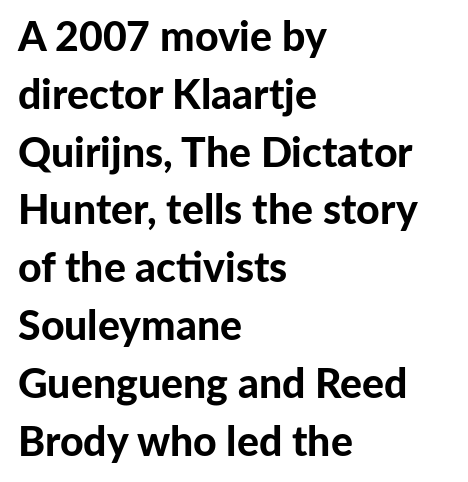
The image shows 41 px bold sans-serif type, upright; set left-aligned, normal line spacing (1.41x), normal letter spacing, not underlined; low stroke contrast and a medium x-height.
